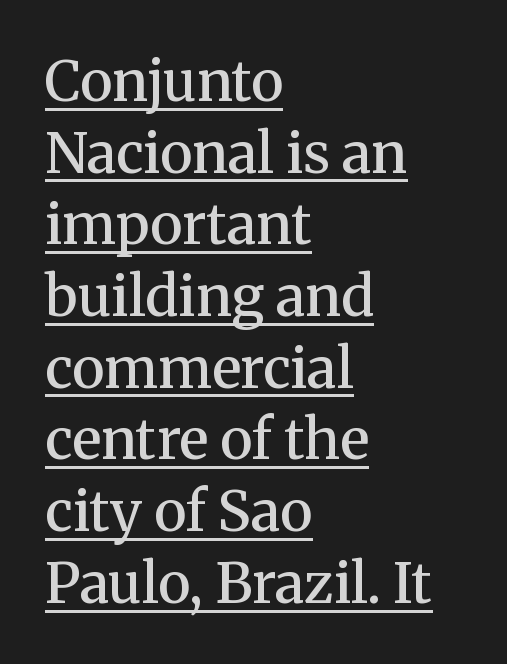
The image shows 56 px semibold serif type, upright; set left-aligned, normal line spacing (1.28x), normal letter spacing, underlined; medium stroke contrast and a medium x-height.
